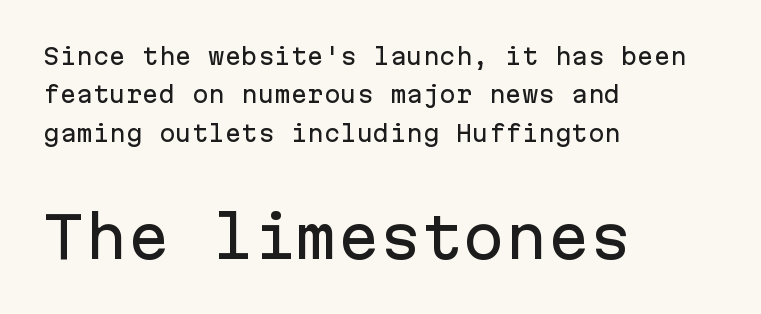
The image shows 56 px sans-serif type, upright, monospaced; set left-aligned, line spacing 1.74x, normal letter spacing, not underlined; the second (bottom) block is 2.55x larger; low stroke contrast and a medium x-height.
